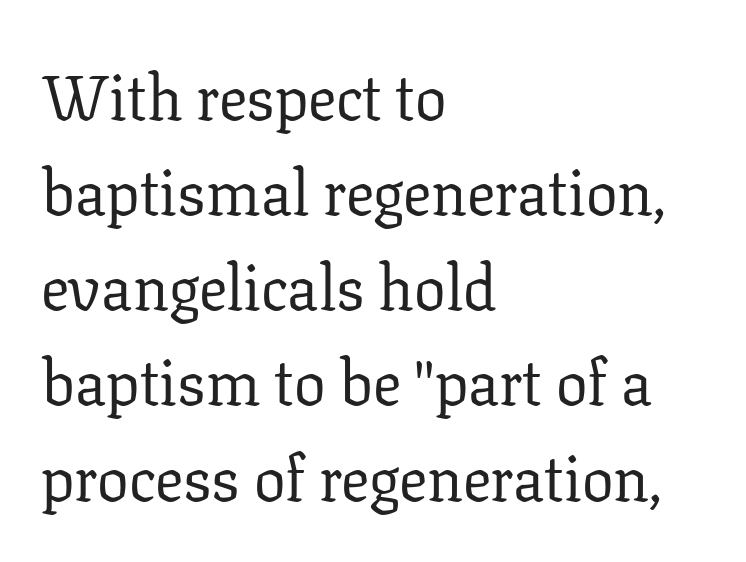
Q: Is the text bold? A: No.
Q: Is the text italic (slanted)? A: No, it is upright.
Q: Is the typeface a serif or a sans-serif typeface? A: Serif.
Q: Is the text underlined? A: No.
Q: How is the paragraph aligned? A: Left-aligned.
Q: Is the spacing between letters normal or unusually wide? A: Normal.
Q: Is the spacing between lines tight, normal or loose? A: Normal.
Q: Width (condensed, normal, or wide)? A: Normal.
Q: Stroke contrast? A: Low.
Q: x-height? A: Medium.
Q: Monospaced? A: No.
